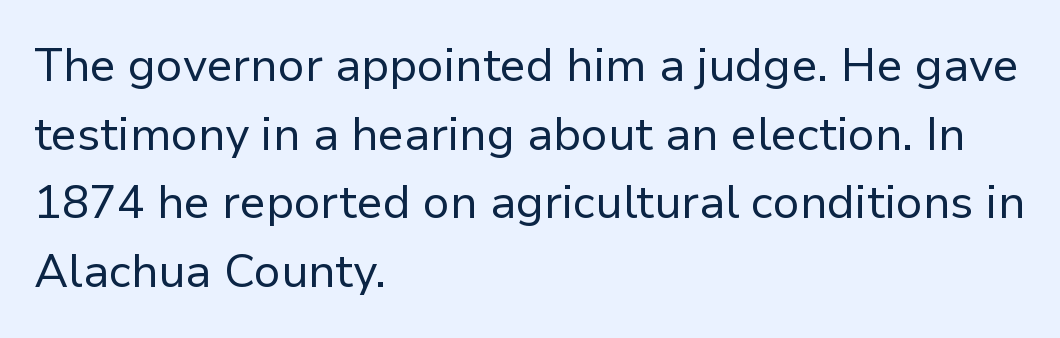
Q: Is the text bold? A: No.
Q: Is the text italic (slanted)? A: No, it is upright.
Q: Is the typeface a serif or a sans-serif typeface? A: Sans-serif.
Q: Is the text underlined? A: No.
Q: How is the paragraph aligned? A: Left-aligned.
Q: Is the spacing between letters normal or unusually wide? A: Normal.
Q: Is the spacing between lines tight, normal or loose? A: Normal.
Q: Width (condensed, normal, or wide)? A: Normal.
Q: Stroke contrast? A: Low.
Q: x-height? A: Medium.
Q: Monospaced? A: No.
